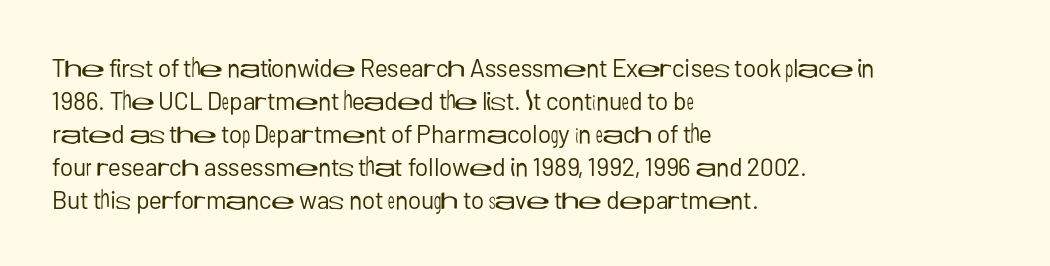
The image shows 25 px text type, upright; set left-aligned, normal line spacing (1.32x), normal letter spacing, not underlined.
